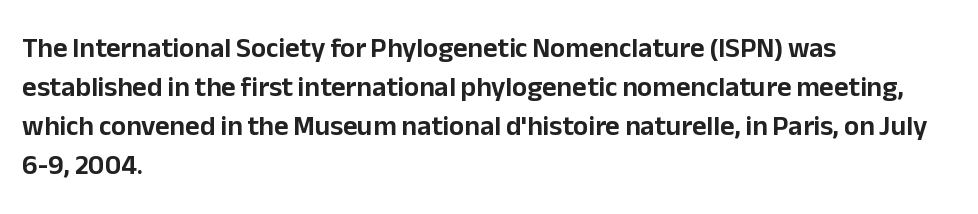
The specimen omits any rule beneath the text block's lines. The letters advance in unequal steps, a hallmark of proportional type. Between one letter and the next there's only the usual sliver of space. This is sans-serif lettering, the kind often seen on screens and signage. Horizontally, the lines are justified to the leading edge only. Posture: vertical.
